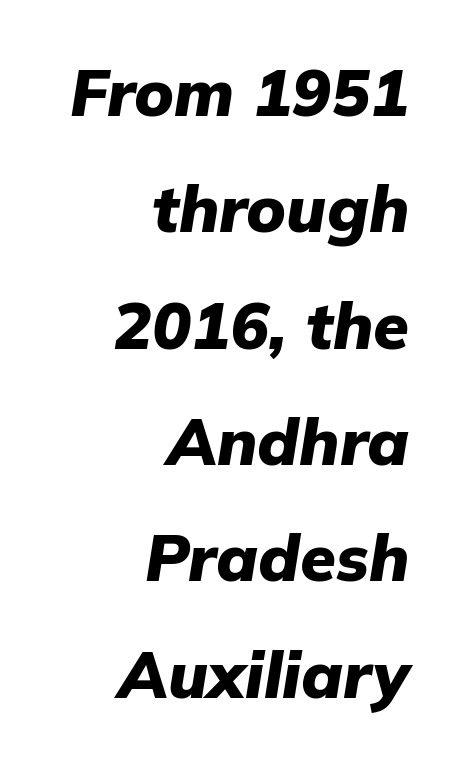
Proportional: the letters do not fall into vertical columns. Compared with an ordinary text face, these strokes are far heavier — a full bold. Default kerning and tracking; the words read as compact shapes. Plain, unruled lines of type. Would a proofreader flag this as italicized? Yes.
